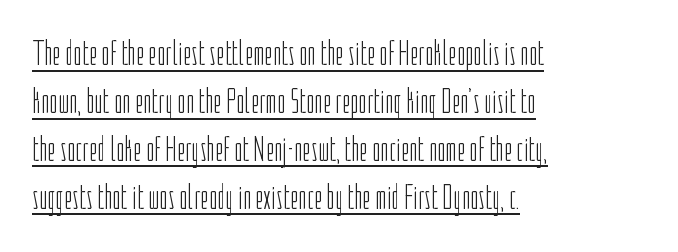
Q: Is the text bold? A: No.
Q: Is the text italic (slanted)? A: No, it is upright.
Q: Is the typeface a serif or a sans-serif typeface? A: Sans-serif.
Q: Is the text underlined? A: Yes.
Q: How is the paragraph aligned? A: Left-aligned.
Q: Is the spacing between letters normal or unusually wide? A: Normal.
Q: Is the spacing between lines tight, normal or loose? A: Normal.
Q: Width (condensed, normal, or wide)? A: Condensed.
Q: Stroke contrast? A: Low.
Q: x-height? A: Medium.
Q: Monospaced? A: No.
